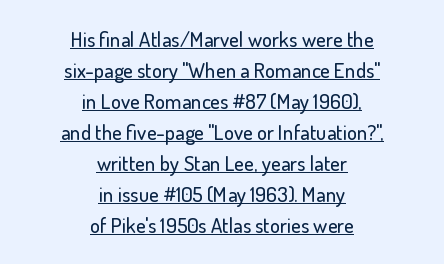
{"italic": "no", "underline": "yes", "align": "center", "line_spacing": "normal", "line_spacing_ratio": 1.48, "letter_spacing": "normal", "letter_spacing_em": 0.0, "glyph_px": 21}
